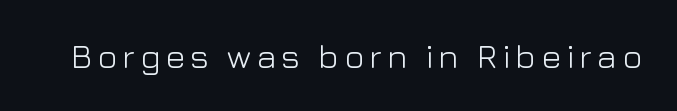
The image shows 34 px light sans-serif type, upright; set not underlined; low stroke contrast and a medium x-height.
